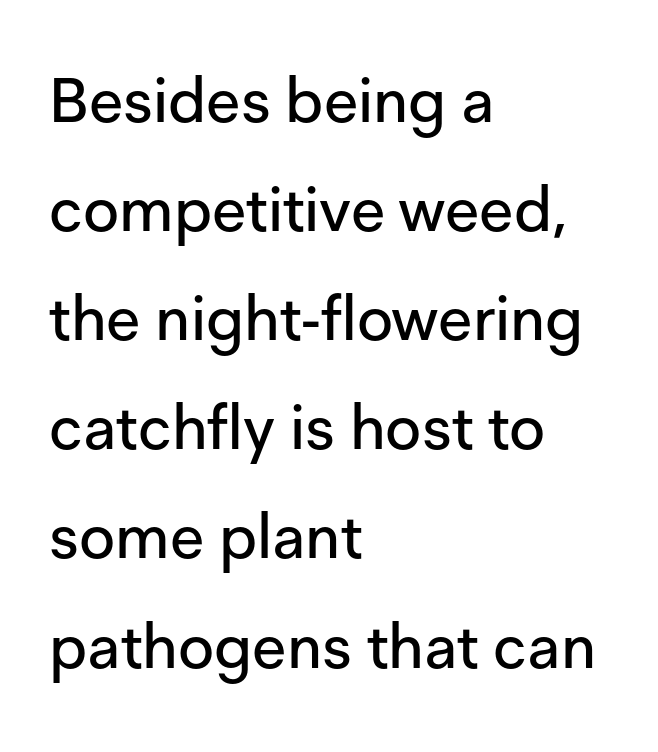
{"serif": "no", "italic": "no", "width": "normal", "stroke_contrast": "low", "x_height": "medium", "monospaced": "no", "underline": "no", "align": "left", "line_spacing_ratio": 1.76, "letter_spacing": "normal", "letter_spacing_em": 0.0, "glyph_px": 62}
